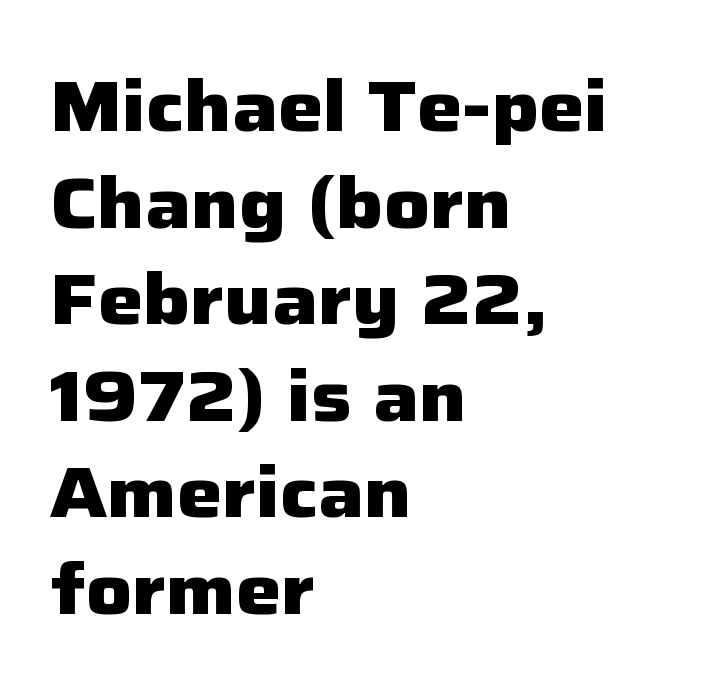
Regular leading. Varying glyph widths throughout — classic text-font behaviour. The letterforms sit shoulder to shoulder at normal distance. This rendering uses left alignment, leaving the right contour irregular. The letters carry no serifs — their stems end cleanly without finishing strokes.
